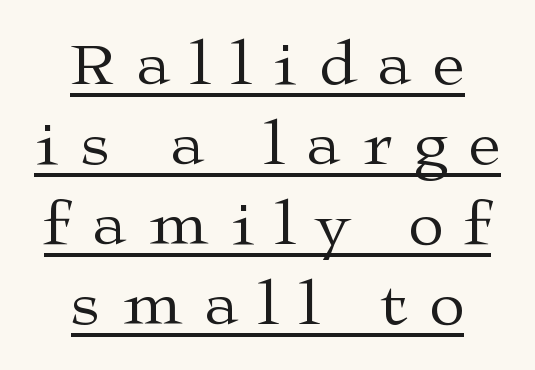
Q: Is the text bold? A: No.
Q: Is the text italic (slanted)? A: No, it is upright.
Q: Is the typeface a serif or a sans-serif typeface? A: Serif.
Q: Is the text underlined? A: Yes.
Q: How is the paragraph aligned? A: Centered.
Q: Is the spacing between letters normal or unusually wide? A: Unusually wide.
Q: Is the spacing between lines tight, normal or loose? A: Normal.
Q: Width (condensed, normal, or wide)? A: Wide.
Q: Stroke contrast? A: Medium.
Q: x-height? A: Medium.
Q: Monospaced? A: No.
